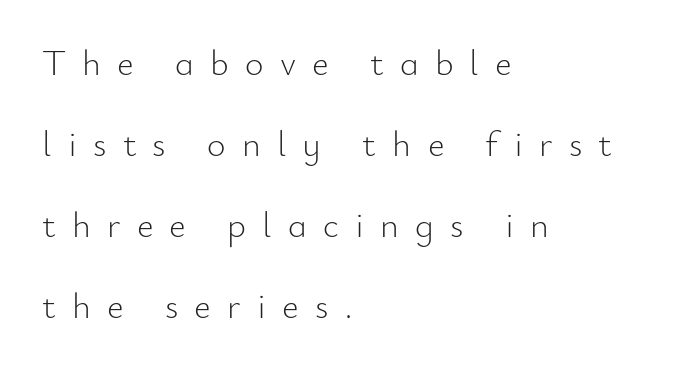
Q: Is the text bold? A: No.
Q: Is the text italic (slanted)? A: No, it is upright.
Q: Is the typeface a serif or a sans-serif typeface? A: Sans-serif.
Q: Is the text underlined? A: No.
Q: How is the paragraph aligned? A: Left-aligned.
Q: Is the spacing between letters normal or unusually wide? A: Unusually wide.
Q: Is the spacing between lines tight, normal or loose? A: Loose.
Q: Width (condensed, normal, or wide)? A: Normal.
Q: Stroke contrast? A: Low.
Q: x-height? A: Small.
Q: Monospaced? A: No.
